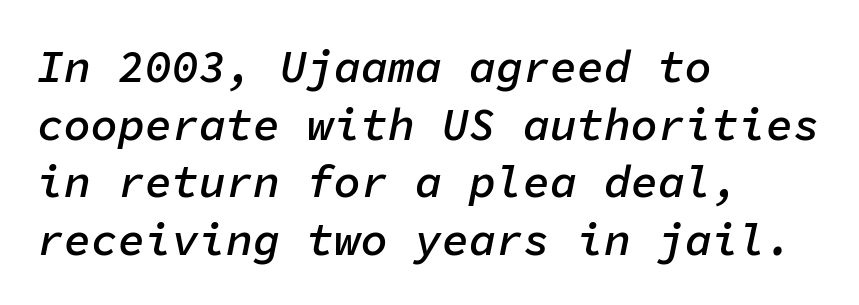
The space between consecutive lines is moderate. Just letters on the line, the space beneath them empty. Line beginnings align vertically; line endings do not. Characters are canted at an angle relative to the baseline's perpendicular. You could count columns in this text — the font is strictly monospaced.
